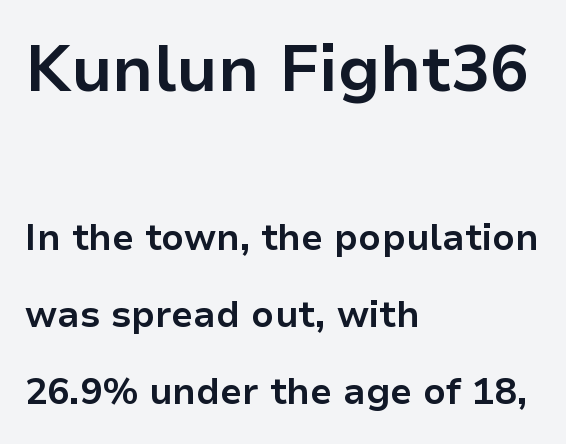
Honestly, the letter spacing is just normal — you wouldn't notice it. Italic? Not at all — the glyphs are vertical. A typesetter would call this proportional, since set widths differ per character. Vertical spacing — loose. The upper block of text is set noticeably larger than the block beneath it.
